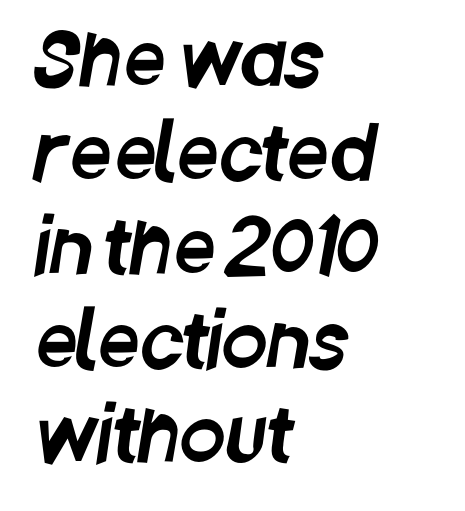
Q: Is the typeface a serif or a sans-serif typeface? A: Sans-serif.
Q: Is the text underlined? A: No.
Q: How is the paragraph aligned? A: Left-aligned.
Q: Is the spacing between letters normal or unusually wide? A: Normal.
Q: Is the spacing between lines tight, normal or loose? A: Normal.
Q: Width (condensed, normal, or wide)? A: Condensed.
Q: Stroke contrast? A: Low.
Q: x-height? A: Large.
Q: Monospaced? A: No.
